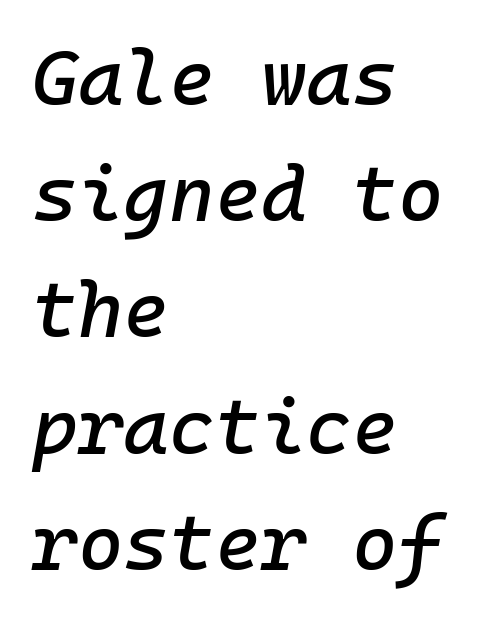
{"italic": "yes", "lean": "right", "slant_degrees": 10, "width": "normal", "stroke_contrast": "low", "x_height": "medium", "monospaced": "yes", "underline": "no", "align": "left", "line_spacing": "normal", "line_spacing_ratio": 1.49, "letter_spacing": "normal", "letter_spacing_em": 0.0, "glyph_px": 78}
